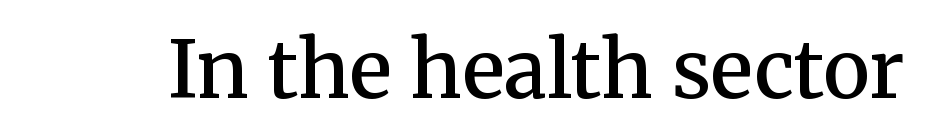
Q: Is the text bold? A: Semi-bold.
Q: Is the text italic (slanted)? A: No, it is upright.
Q: Is the typeface a serif or a sans-serif typeface? A: Serif.
Q: Is the text underlined? A: No.
Q: Is the spacing between letters normal or unusually wide? A: Normal.
Q: Width (condensed, normal, or wide)? A: Normal.
Q: Stroke contrast? A: Medium.
Q: x-height? A: Medium.
Q: Monospaced? A: No.
